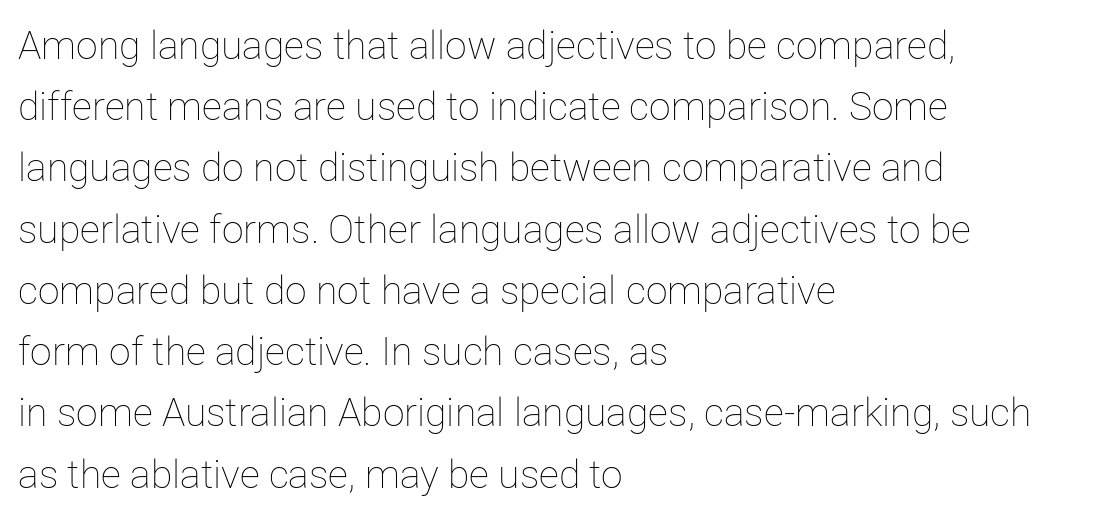
{"italic": "no", "bold": "no", "weight": "thin", "width": "normal", "stroke_contrast": "low", "x_height": "medium", "monospaced": "no", "underline": "no", "align": "left", "line_spacing": "normal", "line_spacing_ratio": 1.57, "letter_spacing": "normal", "letter_spacing_em": 0.0, "glyph_px": 39}
